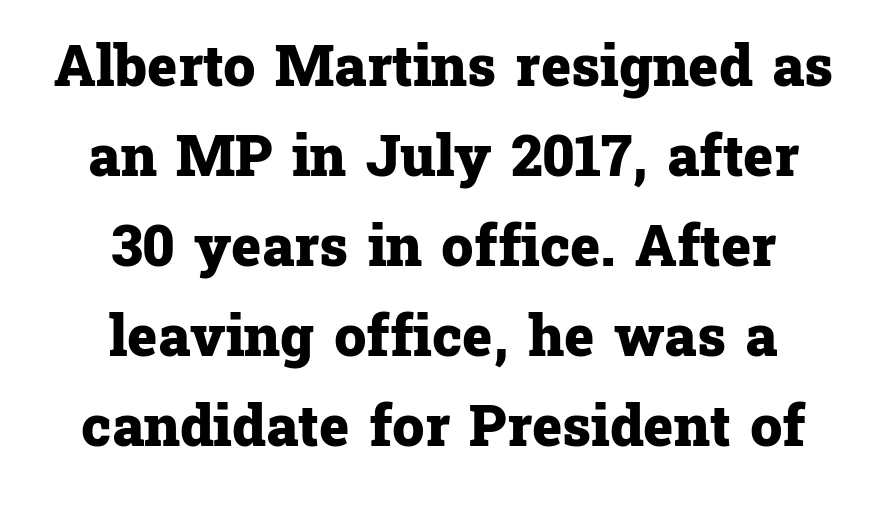
{"serif": "yes", "italic": "no", "bold": "yes", "weight": "heavy", "width": "normal", "stroke_contrast": "low", "x_height": "medium", "monospaced": "no", "underline": "no", "align": "center", "line_spacing": "normal", "line_spacing_ratio": 1.58, "letter_spacing": "normal", "letter_spacing_em": 0.0, "glyph_px": 57}
